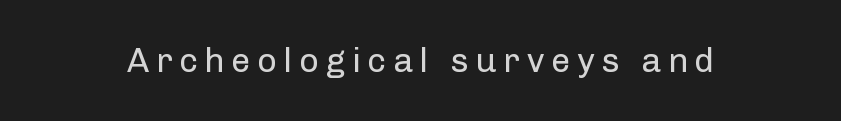
Proportional: the letters do not fall into vertical columns. Quick note: not italic, upright. In terms of letterform style, serifs are entirely absent. Check the space under the baseline: it is left empty.
